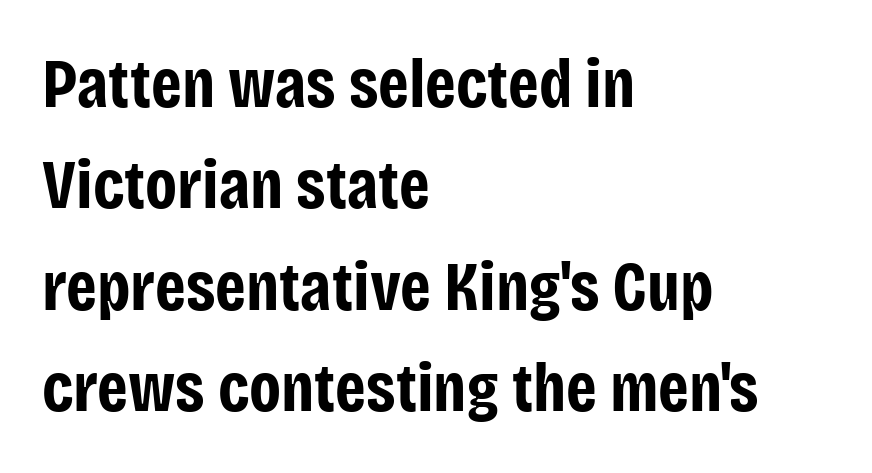
{"serif": "no", "italic": "no", "bold": "yes", "weight": "bold", "width": "condensed", "stroke_contrast": "low", "x_height": "large", "monospaced": "no", "underline": "no", "align": "left", "line_spacing": "normal", "line_spacing_ratio": 1.47, "letter_spacing": "normal", "letter_spacing_em": 0.0, "glyph_px": 69}
